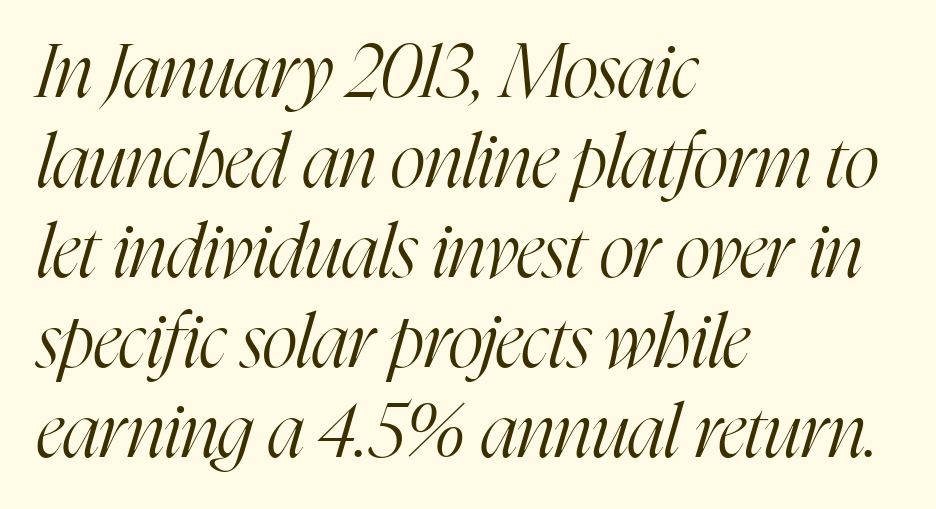
Q: Is the text bold? A: No.
Q: Is the text italic (slanted)? A: Yes, it leans right by about 16 degrees.
Q: Is the typeface a serif or a sans-serif typeface? A: Serif.
Q: Is the text underlined? A: No.
Q: How is the paragraph aligned? A: Left-aligned.
Q: Is the spacing between letters normal or unusually wide? A: Normal.
Q: Width (condensed, normal, or wide)? A: Condensed.
Q: Stroke contrast? A: High.
Q: x-height? A: Medium.
Q: Monospaced? A: No.
